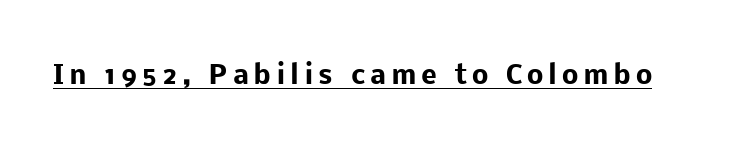
{"italic": "no", "bold": "yes", "underline": "yes", "glyph_px": 26}
